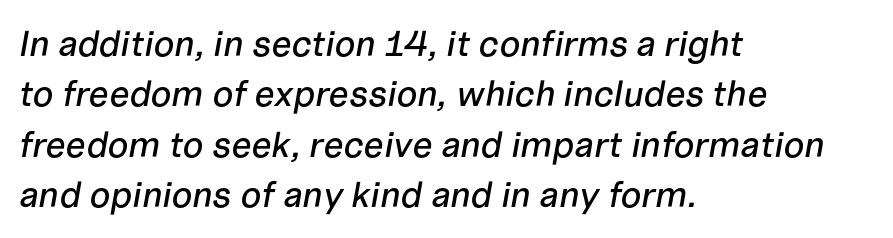
Q: Is the text italic (slanted)? A: Yes, it leans right by about 10 degrees.
Q: Is the text underlined? A: No.
Q: How is the paragraph aligned? A: Left-aligned.
Q: Is the spacing between letters normal or unusually wide? A: Normal.
Q: Is the spacing between lines tight, normal or loose? A: Normal.
Q: Width (condensed, normal, or wide)? A: Normal.
Q: Stroke contrast? A: Low.
Q: x-height? A: Medium.
Q: Monospaced? A: No.
